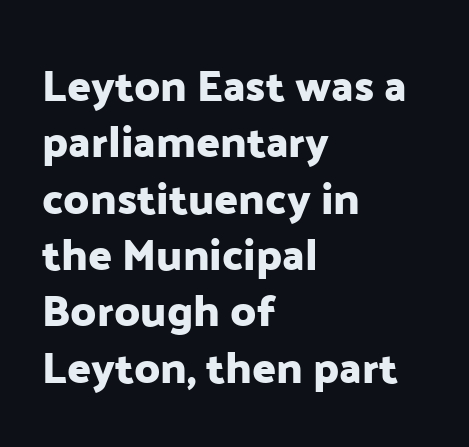
{"serif": "no", "italic": "no", "width": "normal", "stroke_contrast": "low", "x_height": "medium", "monospaced": "no", "underline": "no", "align": "left", "line_spacing": "normal", "line_spacing_ratio": 1.28, "letter_spacing": "normal", "letter_spacing_em": 0.0, "glyph_px": 44}
